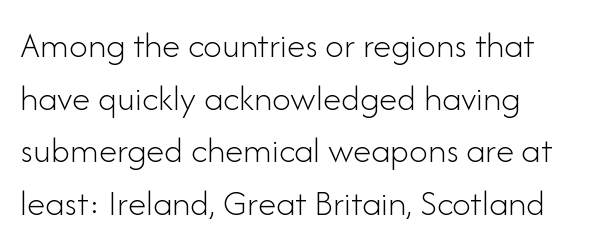
Q: Is the text bold? A: No.
Q: Is the text italic (slanted)? A: No, it is upright.
Q: Is the typeface a serif or a sans-serif typeface? A: Sans-serif.
Q: Is the text underlined? A: No.
Q: How is the paragraph aligned? A: Left-aligned.
Q: Is the spacing between letters normal or unusually wide? A: Normal.
Q: Is the spacing between lines tight, normal or loose? A: Normal.
Q: Width (condensed, normal, or wide)? A: Normal.
Q: Stroke contrast? A: Low.
Q: x-height? A: Small.
Q: Monospaced? A: No.
